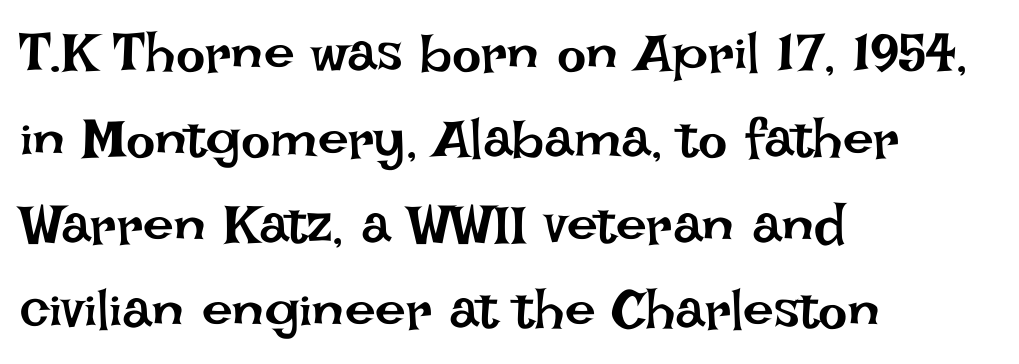
The image shows 55 px regular-weight type, upright; set left-aligned, normal line spacing (1.56x), normal letter spacing, not underlined; low stroke contrast and a large x-height.
